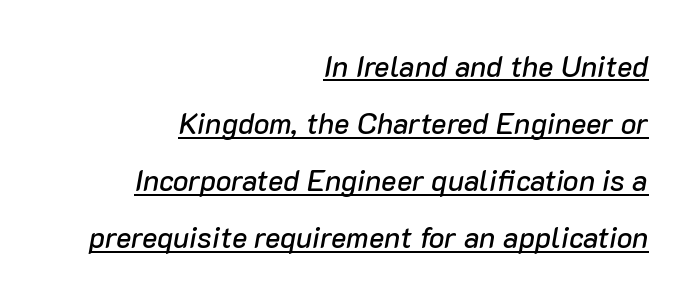
Q: Is the text italic (slanted)? A: Yes, it leans right by about 10 degrees.
Q: Is the text underlined? A: Yes.
Q: How is the paragraph aligned? A: Right-aligned.
Q: Is the spacing between letters normal or unusually wide? A: Normal.
Q: Is the spacing between lines tight, normal or loose? A: Loose.
Q: Width (condensed, normal, or wide)? A: Normal.
Q: Stroke contrast? A: Low.
Q: x-height? A: Medium.
Q: Monospaced? A: No.
